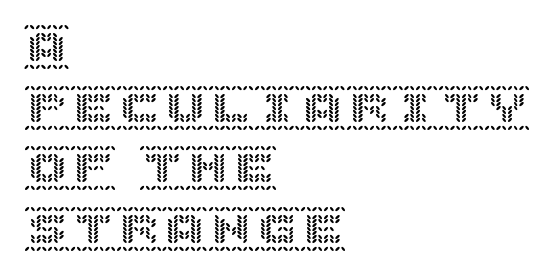
{"italic": "no", "width": "normal", "x_height": "large", "underline": "no", "align": "left", "line_spacing": "normal", "line_spacing_ratio": 1.32, "letter_spacing": "normal", "letter_spacing_em": 0.0, "glyph_px": 46}
